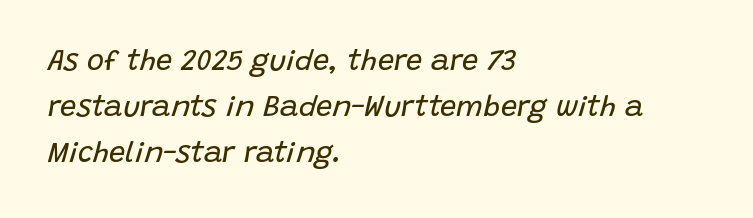
Q: Is the text bold? A: No.
Q: Is the text italic (slanted)? A: Yes, it leans right by about 15 degrees.
Q: Is the text underlined? A: No.
Q: How is the paragraph aligned? A: Left-aligned.
Q: Is the spacing between letters normal or unusually wide? A: Normal.
Q: Is the spacing between lines tight, normal or loose? A: Normal.
Q: Width (condensed, normal, or wide)? A: Normal.
Q: Stroke contrast? A: Low.
Q: x-height? A: Large.
Q: Monospaced? A: No.
